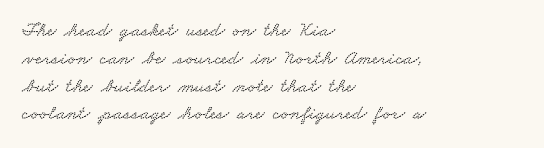
Each line starts at the same left margin while the right side varies. The foot of each line stays bare and open. Summary of vertical rhythm: regular, with standard interline spacing. The passage shown has conventional tracking throughout.
